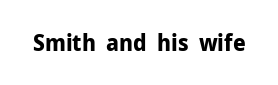
Q: Is the text bold? A: Yes.
Q: Is the text italic (slanted)? A: No, it is upright.
Q: Is the text underlined? A: No.
Q: Is the spacing between letters normal or unusually wide? A: Normal.
